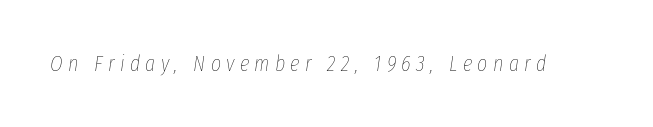
The image shows 22 px text type, italic (leaning right); set unusually wide letter spacing (+0.24 em), not underlined.
